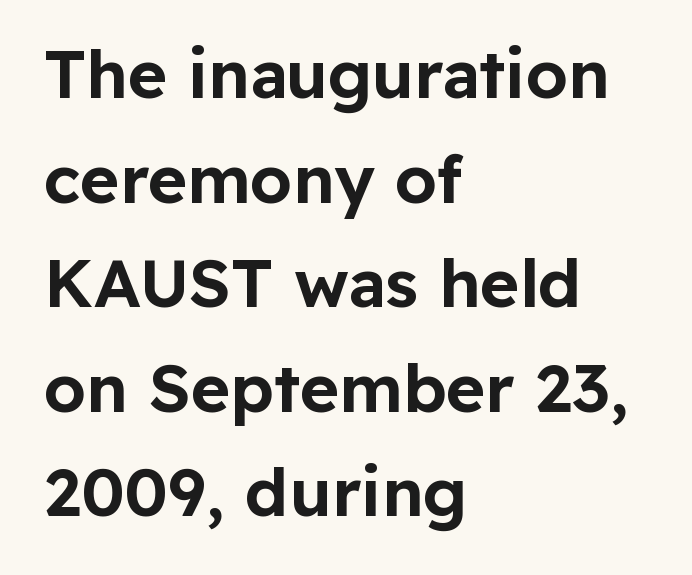
The image shows 67 px sans-serif type, upright; set left-aligned, normal line spacing (1.56x), normal letter spacing, not underlined; low stroke contrast and a medium x-height.
